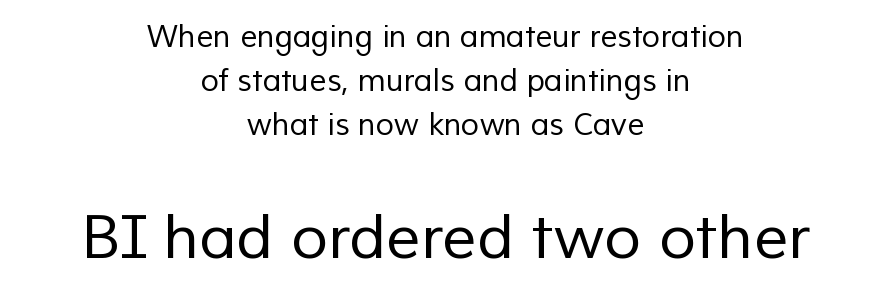
{"serif": "no", "bold": "no", "weight": "regular", "width": "normal", "stroke_contrast": "low", "x_height": "medium", "monospaced": "no", "underline": "no", "align": "center", "line_spacing": "normal", "line_spacing_ratio": 1.47, "letter_spacing": "normal", "letter_spacing_em": 0.0, "larger_block": "second", "size_ratio": 2.03, "glyph_px": 61}
